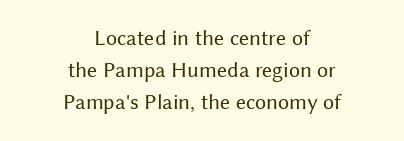
{"italic": "no", "bold": "no", "underline": "no", "align": "center", "line_spacing": "normal", "line_spacing_ratio": 1.46, "letter_spacing": "normal", "letter_spacing_em": 0.0, "glyph_px": 22}
